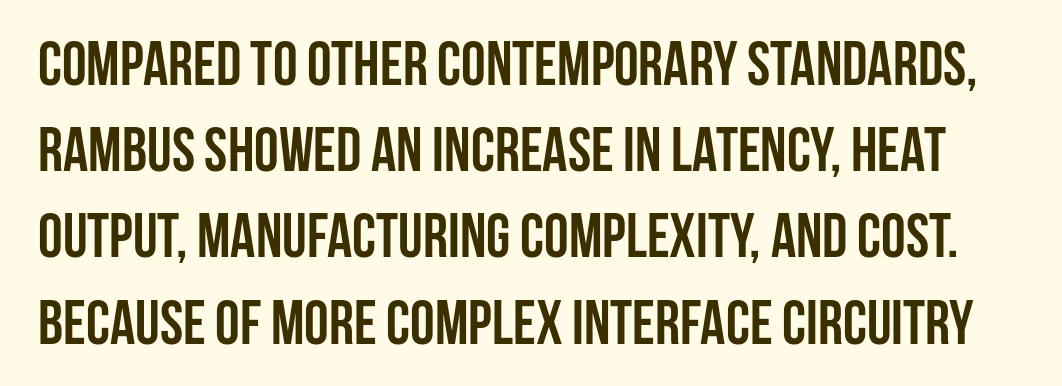
Upright lettering throughout. Does the leading feel generous? No, just average. The rendering keeps characters at their native spacing. The space beneath each line is pristine and unruled. You'd pick this weight for a headline — it's a proper bold. The face used here is proportionally spaced, like ordinary book or web type.
